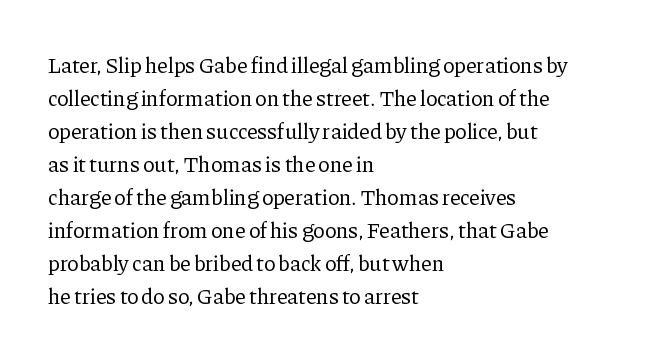
{"italic": "no", "bold": "no", "underline": "no", "align": "left", "line_spacing": "normal", "line_spacing_ratio": 1.5, "letter_spacing": "normal", "letter_spacing_em": 0.0, "glyph_px": 22}
